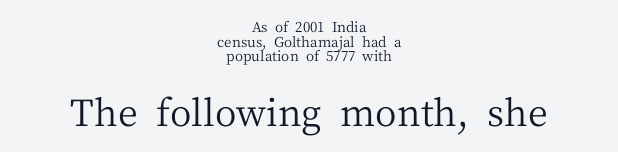
Q: Is the text bold? A: No.
Q: Is the text italic (slanted)? A: No, it is upright.
Q: Is the typeface a serif or a sans-serif typeface? A: Serif.
Q: Is the text underlined? A: No.
Q: How is the paragraph aligned? A: Centered.
Q: Is the spacing between letters normal or unusually wide? A: Normal.
Q: Is the spacing between lines tight, normal or loose? A: Tight.
Q: Which block of text is set in a larger size, the first (top) or the second (bottom)? A: The second (bottom) one.
Q: Width (condensed, normal, or wide)? A: Normal.
Q: Stroke contrast? A: Medium.
Q: x-height? A: Medium.
Q: Monospaced? A: No.
